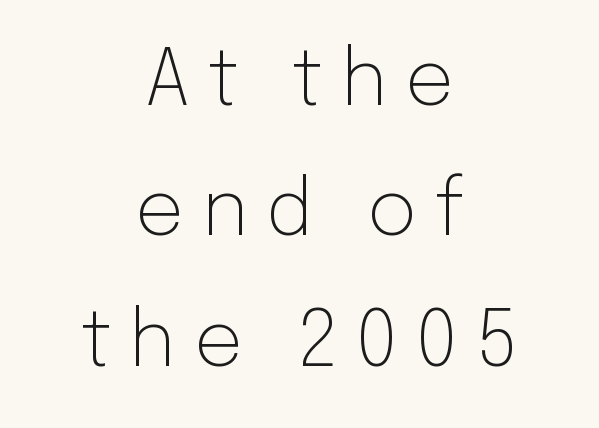
Caption: expanded tracking, letters set apart. The designer went with a sans here, leaving each stem footless. Quick note: interline space is typical. The face used here is proportionally spaced, like ordinary book or web type. A centered setting, common on invitations and titles, is used for this passage.
